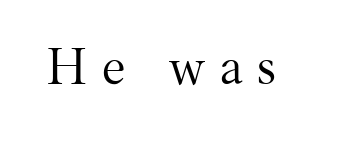
{"serif": "yes", "italic": "no", "bold": "no", "weight": "regular", "width": "normal", "stroke_contrast": "medium", "x_height": "medium", "monospaced": "no", "underline": "no", "letter_spacing": "wide", "letter_spacing_em": 0.29, "glyph_px": 50}
